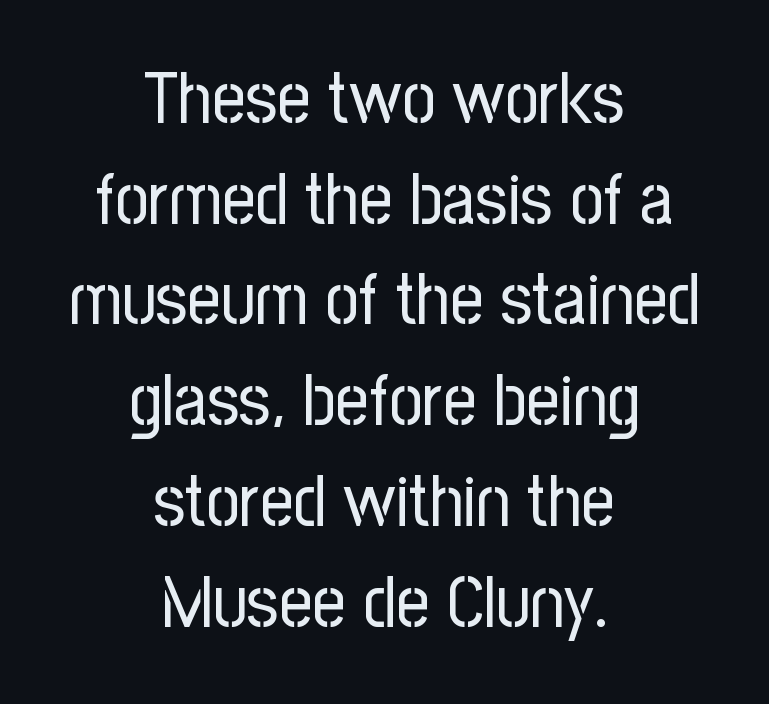
Q: Is the text bold? A: No.
Q: Is the text italic (slanted)? A: No, it is upright.
Q: Is the typeface a serif or a sans-serif typeface? A: Sans-serif.
Q: Is the text underlined? A: No.
Q: How is the paragraph aligned? A: Centered.
Q: Is the spacing between letters normal or unusually wide? A: Normal.
Q: Is the spacing between lines tight, normal or loose? A: Normal.
Q: Width (condensed, normal, or wide)? A: Condensed.
Q: Stroke contrast? A: Low.
Q: x-height? A: Medium.
Q: Monospaced? A: No.
